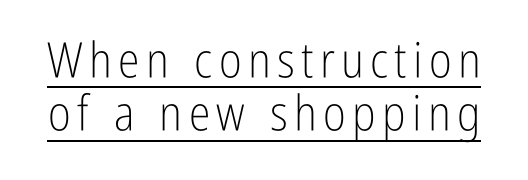
This is the regular roman posture of the typeface. Note: no serifs on the glyphs. Looks like regular typesetting: each glyph gets only the width it needs. Is the type heavy? It reads as light-to-regular instead.
